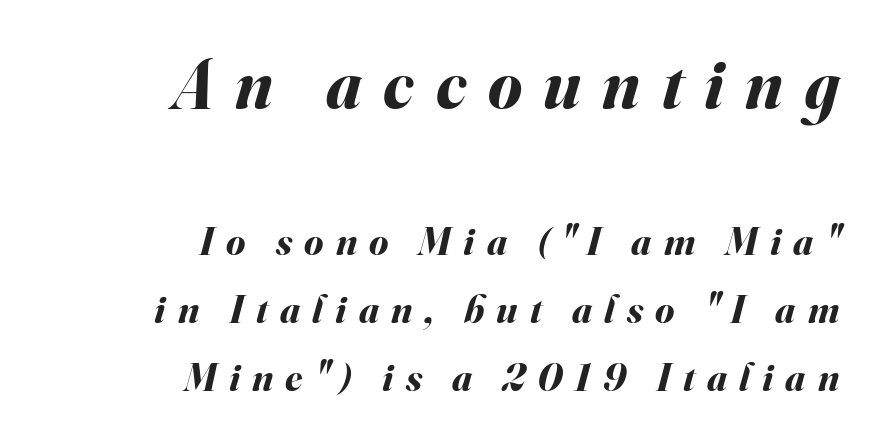
{"italic": "yes", "lean": "right", "slant_degrees": 16, "bold": "yes", "weight": "bold", "width": "normal", "stroke_contrast": "medium", "x_height": "small", "monospaced": "no", "underline": "no", "align": "right", "line_spacing_ratio": 1.75, "letter_spacing": "wide", "letter_spacing_em": 0.31, "larger_block": "first", "size_ratio": 1.77, "glyph_px": 69}
